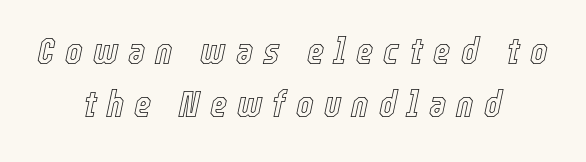
Q: Is the text italic (slanted)? A: Yes, it leans right by about 12 degrees.
Q: Is the text underlined? A: No.
Q: How is the paragraph aligned? A: Centered.
Q: Is the spacing between letters normal or unusually wide? A: Unusually wide.
Q: Is the spacing between lines tight, normal or loose? A: Normal.
Q: Width (condensed, normal, or wide)? A: Condensed.
Q: x-height? A: Medium.
Q: Monospaced? A: No.
